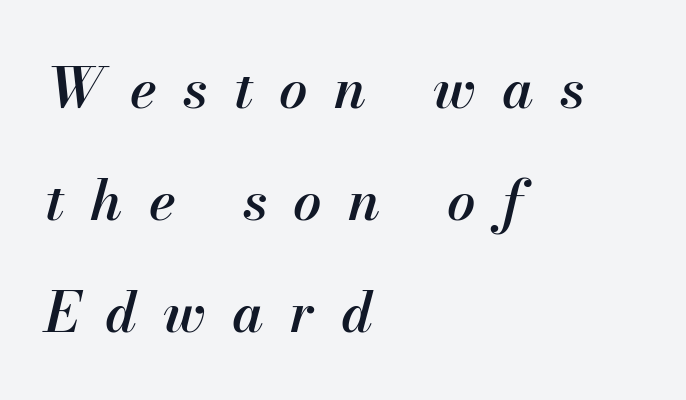
A typesetter would call this proportional, since set widths differ per character. Caption: semibold face, moderately heavy strokes. The font's italic variant was chosen for this text. The tracking reads as deliberately expanded to a designer's eye.
